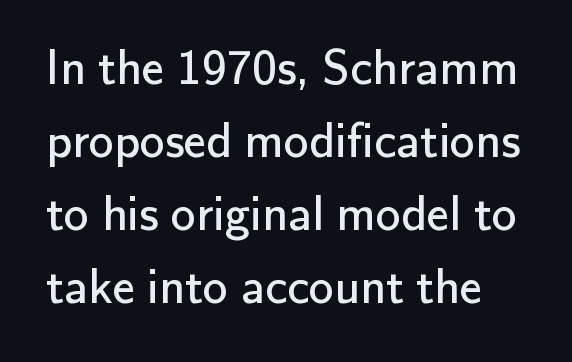
The image shows 50 px regular-weight sans-serif type, upright; set normal line spacing (1.46x), normal letter spacing, not underlined; low stroke contrast and a small x-height.
